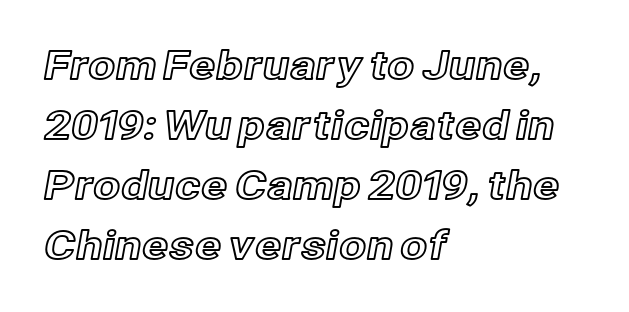
The image shows 39 px text type; set left-aligned, normal line spacing (1.54x), normal letter spacing, not underlined; a medium x-height.
